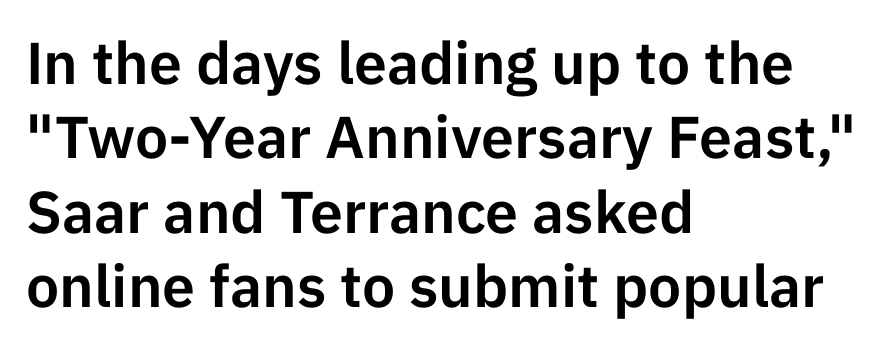
The image shows 59 px sans-serif type, upright; set left-aligned, normal line spacing (1.26x), normal letter spacing, not underlined; low stroke contrast and a medium x-height.
